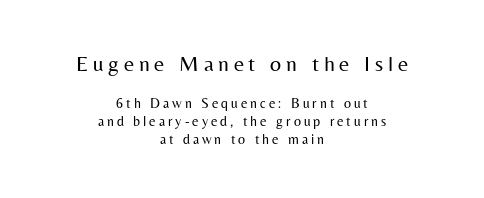
Leading matches the norm, producing a regular column. Honestly, the letter spacing is so wide it's the main thing you notice. Does the copy run flush right? No — it is centered line by line. No heavy texture on the line: the type isn't bold.
